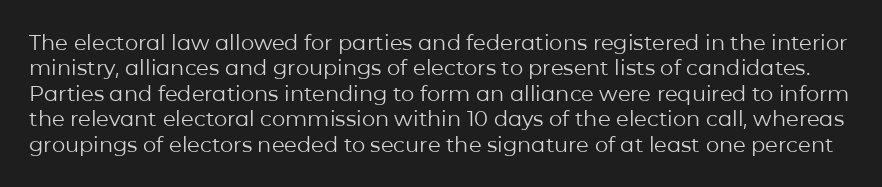
The image shows 21 px text type, upright; set line spacing 1.21x, normal letter spacing, not underlined.
